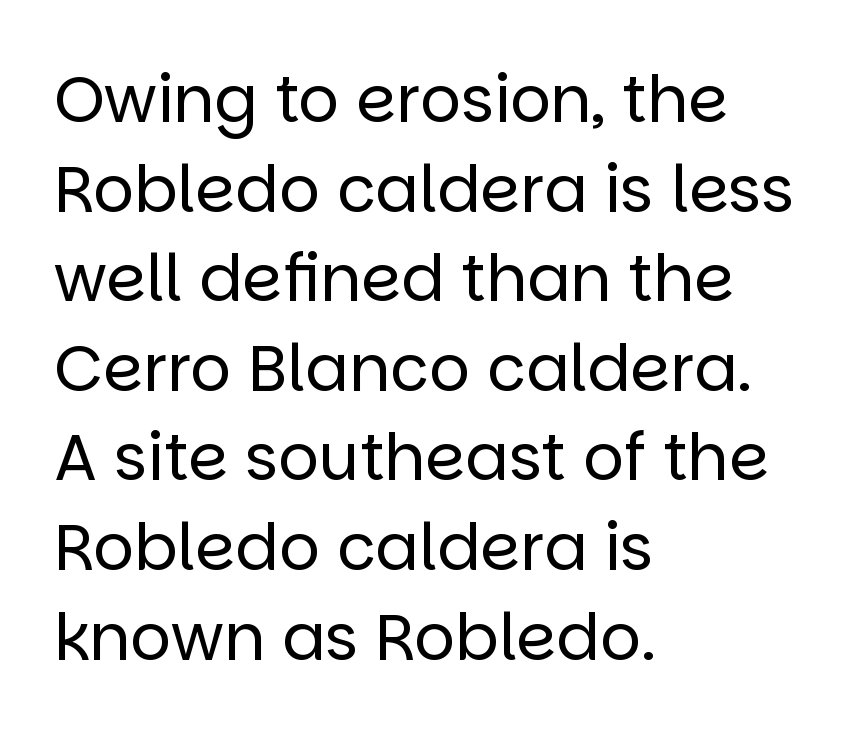
This is not heavy type; no bold has been used. The area under the type is left untouched. Each line starts at the same left margin while the right side varies. This sample has the flowing, uneven cadence of proportional lettering. Reading down the column, the eye jumps a familiar distance to each next line.
